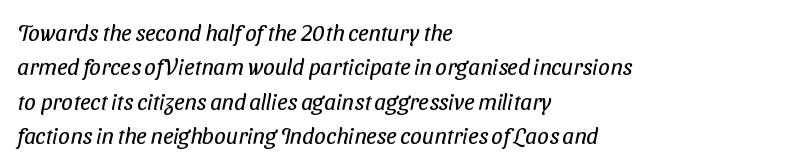
{"bold": "no", "underline": "no", "align": "left", "line_spacing": "normal", "line_spacing_ratio": 1.5, "letter_spacing": "normal", "letter_spacing_em": 0.0, "glyph_px": 23}
